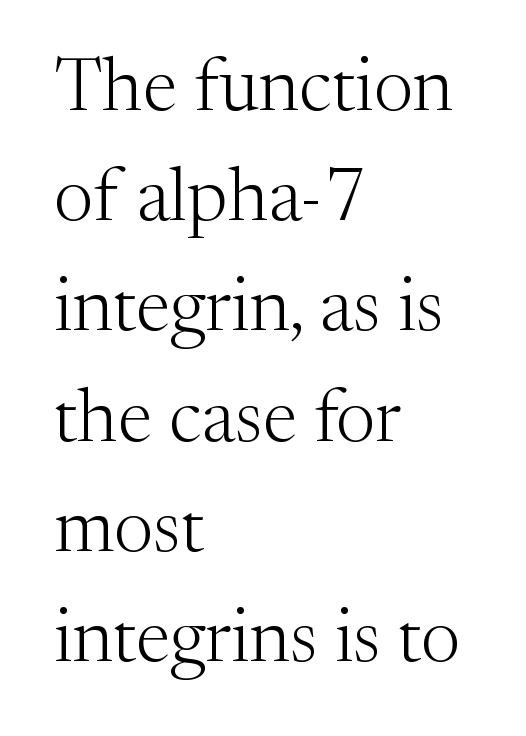
Q: Is the text bold? A: No.
Q: Is the text italic (slanted)? A: No, it is upright.
Q: Is the typeface a serif or a sans-serif typeface? A: Serif.
Q: Is the text underlined? A: No.
Q: How is the paragraph aligned? A: Left-aligned.
Q: Is the spacing between letters normal or unusually wide? A: Normal.
Q: Is the spacing between lines tight, normal or loose? A: Normal.
Q: Width (condensed, normal, or wide)? A: Normal.
Q: Stroke contrast? A: Medium.
Q: x-height? A: Medium.
Q: Monospaced? A: No.
